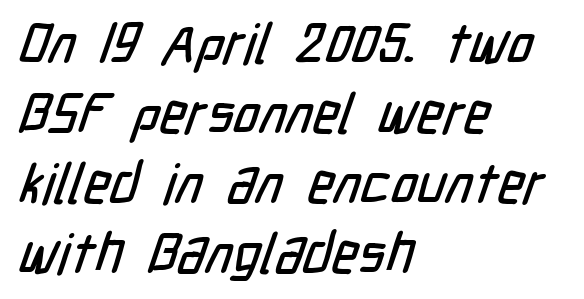
The image shows 56 px condensed sans-serif type; set left-aligned, normal line spacing (1.25x), normal letter spacing, not underlined; low stroke contrast and a medium x-height.
